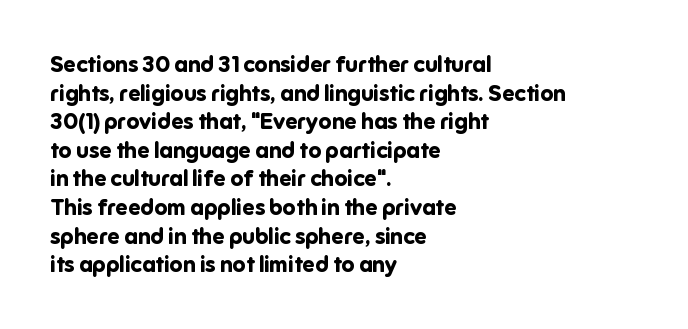
Q: Is the text bold? A: Yes.
Q: Is the text italic (slanted)? A: No, it is upright.
Q: Is the text underlined? A: No.
Q: How is the paragraph aligned? A: Left-aligned.
Q: Is the spacing between letters normal or unusually wide? A: Normal.
Q: Is the spacing between lines tight, normal or loose? A: Normal.
